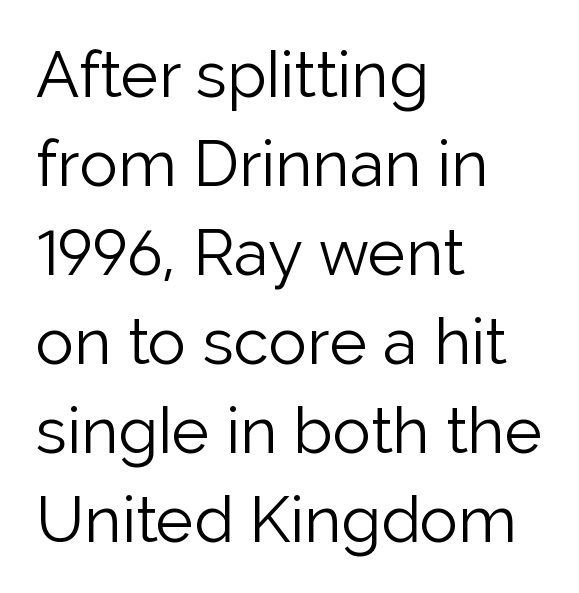
The letters carry no serifs — their stems end cleanly without finishing strokes. The strip under each line holds only bare page. Visually the block forms a straight wall on the left and a jagged coastline on the right. Heft: none added — not bold.
